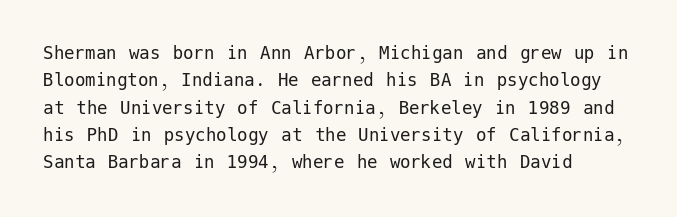
{"italic": "no", "bold": "no", "underline": "no", "align": "left", "line_spacing": "normal", "line_spacing_ratio": 1.3, "letter_spacing": "normal", "letter_spacing_em": 0.0, "glyph_px": 21}
